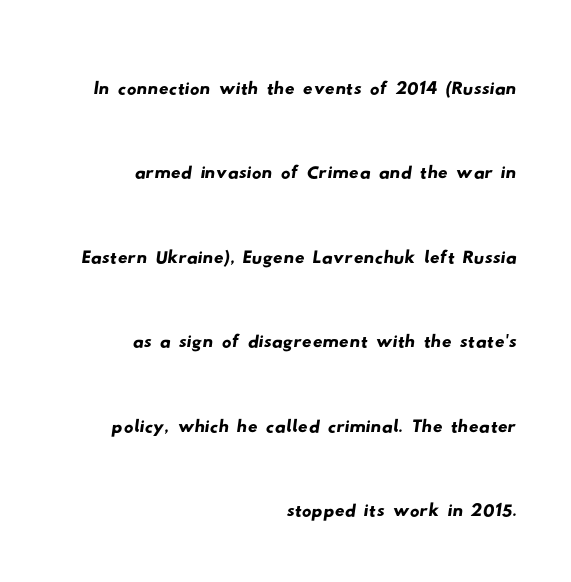
The image shows 48 px wide sans-serif type; set right-aligned, line spacing 1.76x, normal letter spacing, not underlined; low stroke contrast and a small x-height.
